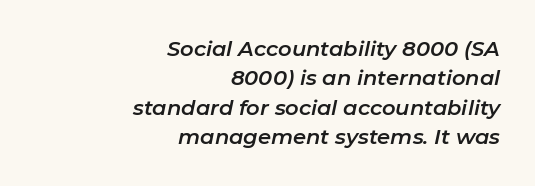
{"italic": "yes", "lean": "right", "slant_degrees": 11, "underline": "no", "align": "right", "line_spacing": "normal", "line_spacing_ratio": 1.4, "letter_spacing": "normal", "letter_spacing_em": 0.0, "glyph_px": 21}
